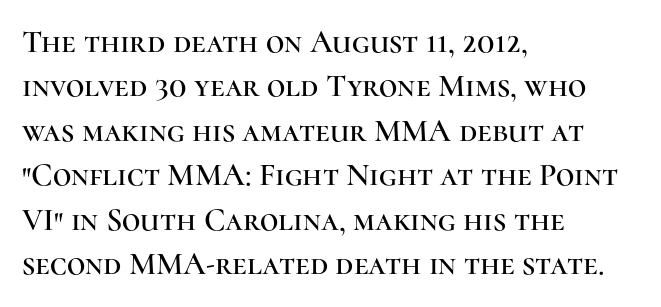
Clear beneath every line of the passage. The axis of the letterforms is exactly vertical. Standard letterfit; no display-style spreading of the glyphs. The designer left line spacing at the default.
